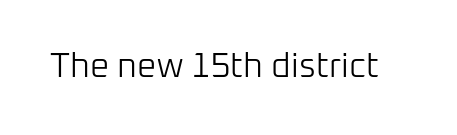
{"serif": "no", "italic": "no", "bold": "no", "weight": "light", "width": "normal", "stroke_contrast": "low", "x_height": "medium", "monospaced": "no", "underline": "no", "letter_spacing": "normal", "letter_spacing_em": 0.0, "glyph_px": 34}
